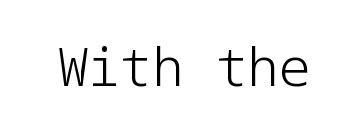
Check under the words: just untouched page. You could call the tracking neutral — neither tight nor loose. Is there any slant? The stems are plumb. A light-to-regular cut is what we see here. Font category for this specimen: sans-serif.
